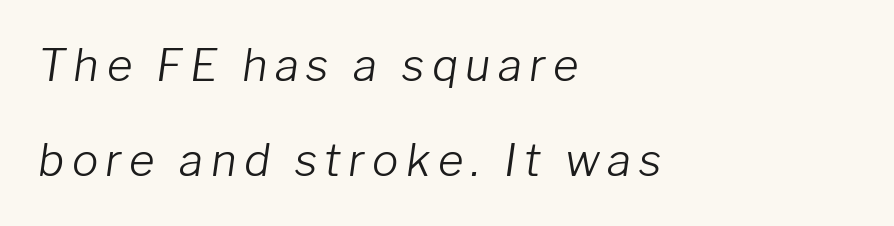
Q: Is the text bold? A: No.
Q: Is the text italic (slanted)? A: Yes, it leans right by about 8 degrees.
Q: Is the text underlined? A: No.
Q: How is the paragraph aligned? A: Left-aligned.
Q: Is the spacing between lines tight, normal or loose? A: Loose.
Q: Width (condensed, normal, or wide)? A: Normal.
Q: Stroke contrast? A: Low.
Q: x-height? A: Medium.
Q: Monospaced? A: No.
